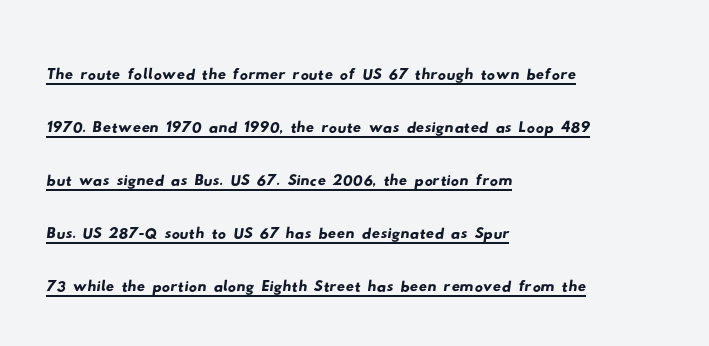
The image shows 41 px wide sans-serif type; set left-aligned, normal line spacing (1.29x), normal letter spacing, underlined; low stroke contrast and a small x-height.
